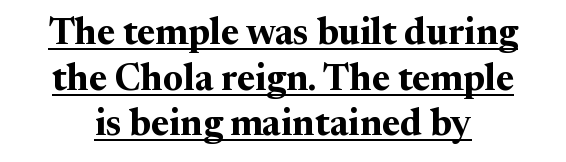
Q: Is the text bold? A: Yes.
Q: Is the text italic (slanted)? A: No, it is upright.
Q: Is the typeface a serif or a sans-serif typeface? A: Serif.
Q: Is the text underlined? A: Yes.
Q: Is the spacing between letters normal or unusually wide? A: Normal.
Q: Width (condensed, normal, or wide)? A: Normal.
Q: Stroke contrast? A: Medium.
Q: x-height? A: Medium.
Q: Monospaced? A: No.
